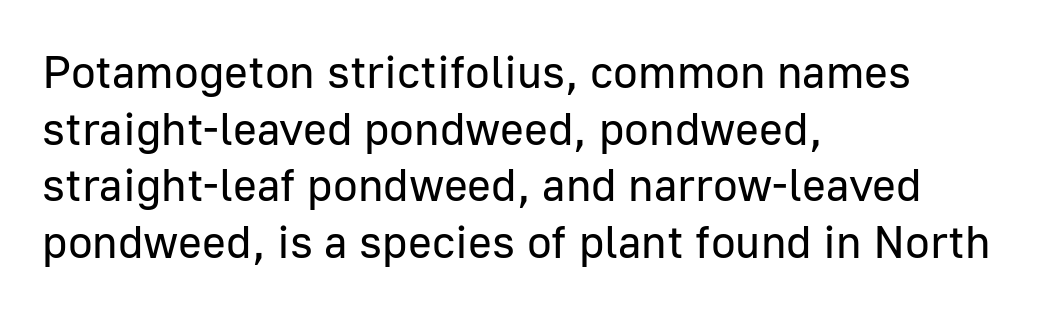
{"serif": "no", "italic": "no", "bold": "no", "weight": "regular", "width": "normal", "stroke_contrast": "low", "x_height": "medium", "monospaced": "no", "underline": "no", "align": "left", "line_spacing_ratio": 1.23, "letter_spacing": "normal", "letter_spacing_em": 0.0, "glyph_px": 46}
